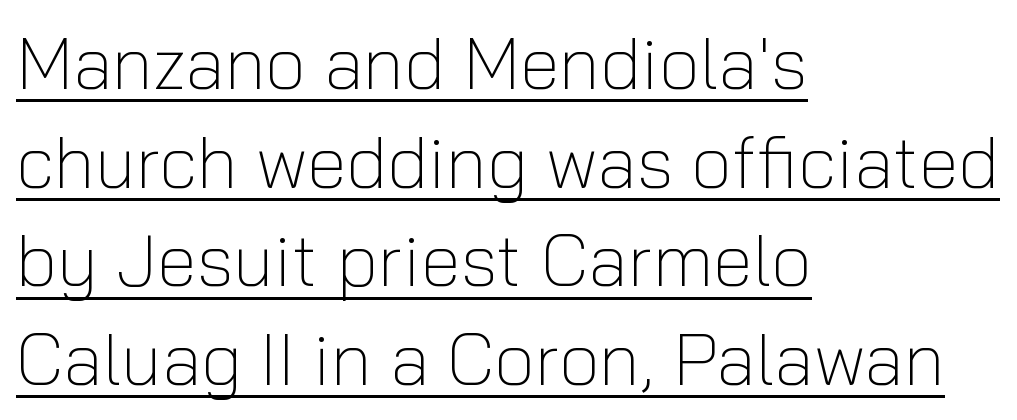
{"serif": "no", "italic": "no", "bold": "no", "weight": "light", "width": "normal", "stroke_contrast": "low", "x_height": "medium", "monospaced": "no", "underline": "yes", "align": "left", "line_spacing": "normal", "line_spacing_ratio": 1.35, "letter_spacing": "normal", "letter_spacing_em": 0.0, "glyph_px": 73}
